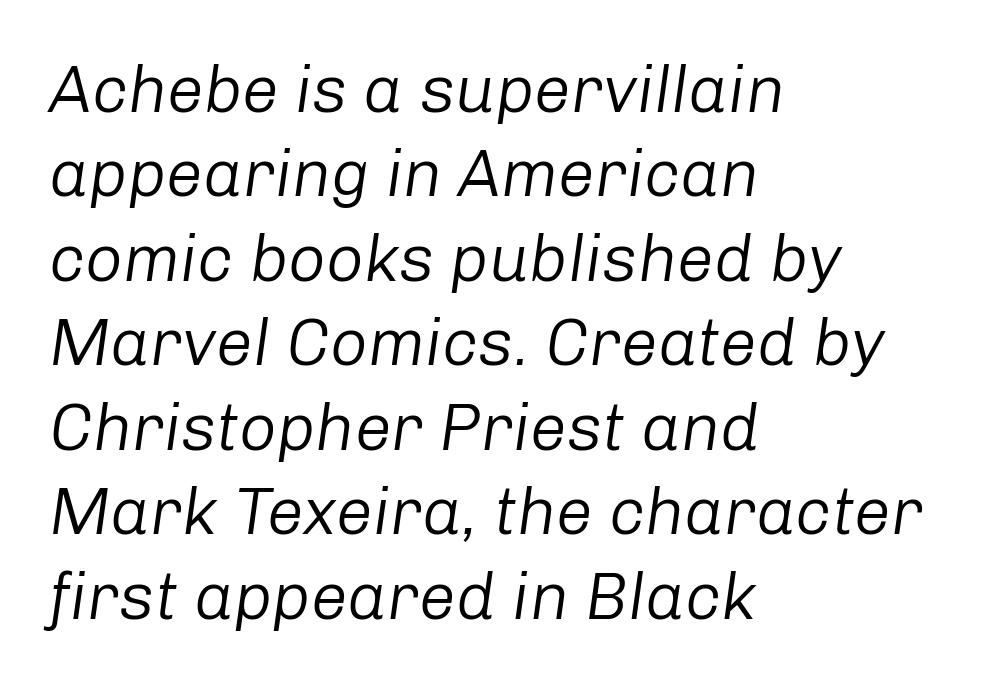
The image shows 66 px regular-weight type, italic (leaning right); set left-aligned, normal line spacing (1.28x), normal letter spacing, not underlined; low stroke contrast and a medium x-height.
